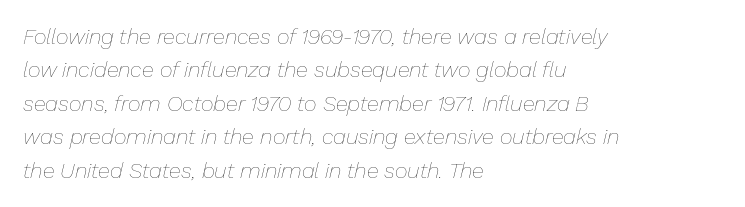
The image shows 22 px text type, italic (leaning right); set left-aligned, normal line spacing (1.52x), normal letter spacing, not underlined.
